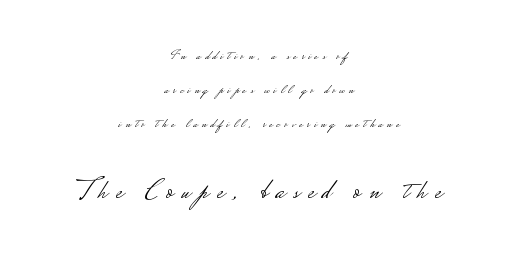
Unbolded letterforms with no extra heft. The rendering uses natural spacing where letterforms have individual widths. The leading is generous, giving the passage an open texture. The face used here appears at its bigger size in the lower chunk. Plain, unruled lines of type.
